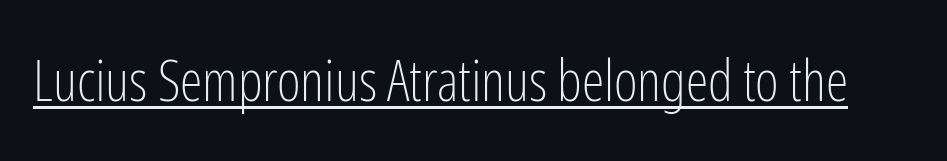
{"serif": "no", "italic": "no", "bold": "no", "weight": "light", "width": "condensed", "stroke_contrast": "low", "x_height": "medium", "monospaced": "no", "underline": "yes", "letter_spacing": "normal", "letter_spacing_em": 0.0, "glyph_px": 57}
